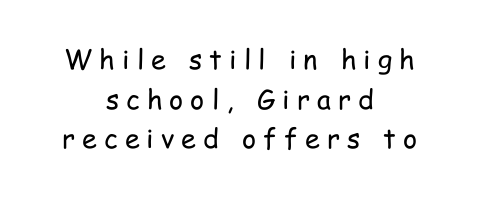
{"italic": "no", "bold": "no", "underline": "no", "align": "center", "line_spacing": "normal", "line_spacing_ratio": 1.47, "letter_spacing": "wide", "letter_spacing_em": 0.26, "glyph_px": 27}
